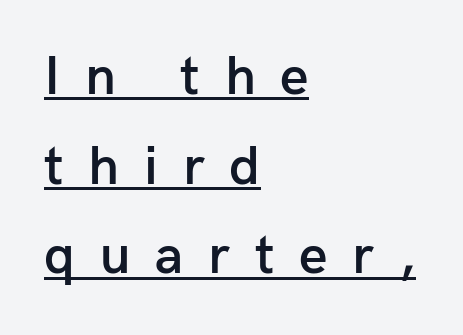
{"serif": "no", "italic": "no", "bold": "semi", "weight": "semibold", "width": "normal", "stroke_contrast": "low", "x_height": "medium", "monospaced": "no", "underline": "yes", "align": "left", "line_spacing": "normal", "line_spacing_ratio": 1.63, "letter_spacing": "wide", "letter_spacing_em": 0.45, "glyph_px": 55}
